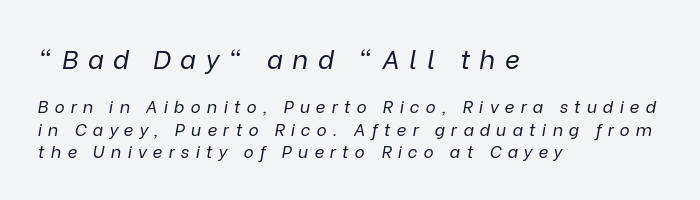
Whoever set this chose a conventional vertical rhythm. Observe the wide spacing: letters keep a clear distance from each other. Caption: face not bold, strokes unweighted. Style check: oblique. Words float on clear page, feet unadorned.
